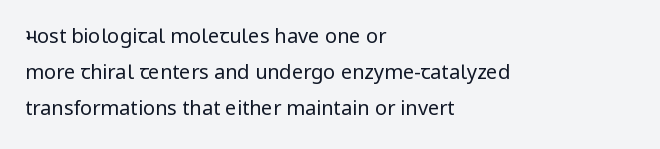
The image shows 20 px text type, upright; set left-aligned, line spacing 1.79x, normal letter spacing, not underlined.
